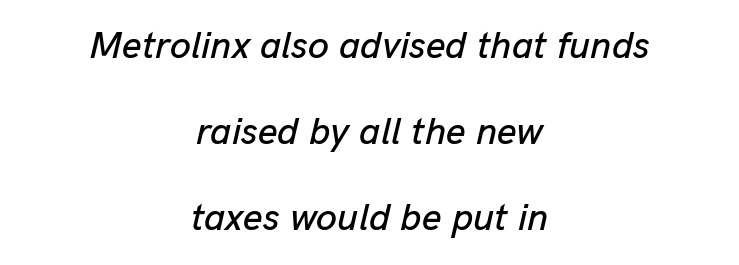
{"italic": "yes", "lean": "right", "slant_degrees": 13, "width": "normal", "stroke_contrast": "low", "x_height": "medium", "monospaced": "no", "underline": "no", "align": "center", "line_spacing": "loose", "line_spacing_ratio": 2.26, "letter_spacing": "normal", "letter_spacing_em": 0.0, "glyph_px": 38}
